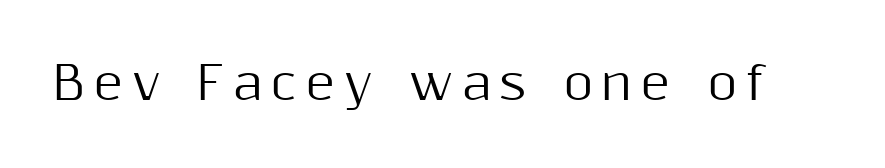
The image shows 46 px sans-serif type, upright; set not underlined; medium stroke contrast and a medium x-height.
